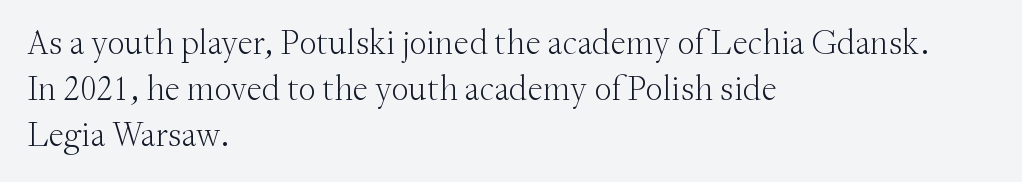
The image shows 35 px light serif type, upright; set left-aligned, normal line spacing (1.31x), normal letter spacing, not underlined; medium stroke contrast and a small x-height.
